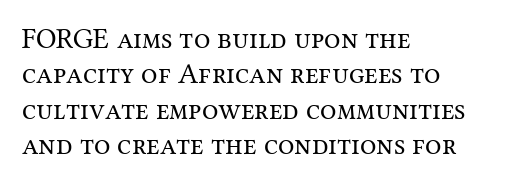
The image shows 29 px regular-weight serif type, upright; set left-aligned, line spacing 1.22x, normal letter spacing, not underlined; medium stroke contrast and a medium x-height.
